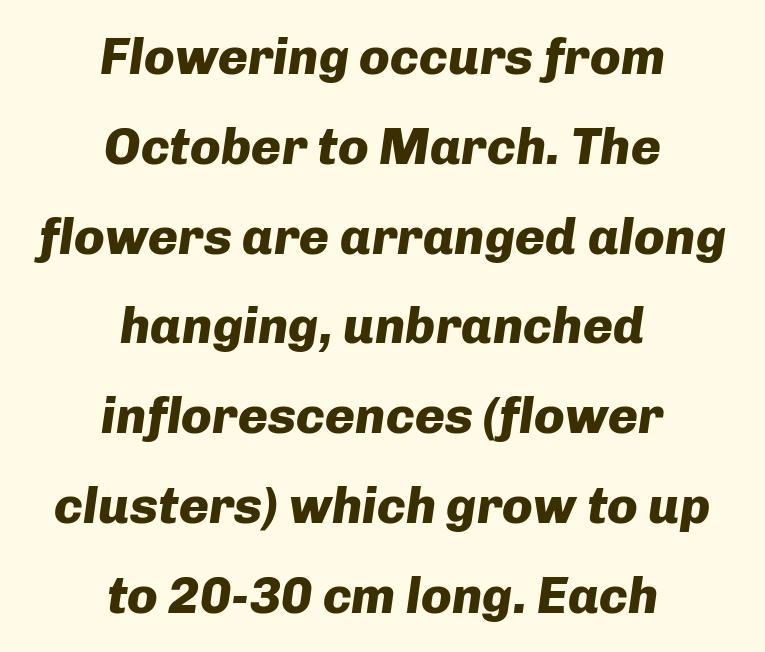
Spacing verdict: proportional, widths tailored to each character. The glyphs have the mass of a bold cut. Bare-footed words on every line. The text block is weighted toward neither margin, spreading evenly from the middle. Rendered with sloped, italic letterforms.
